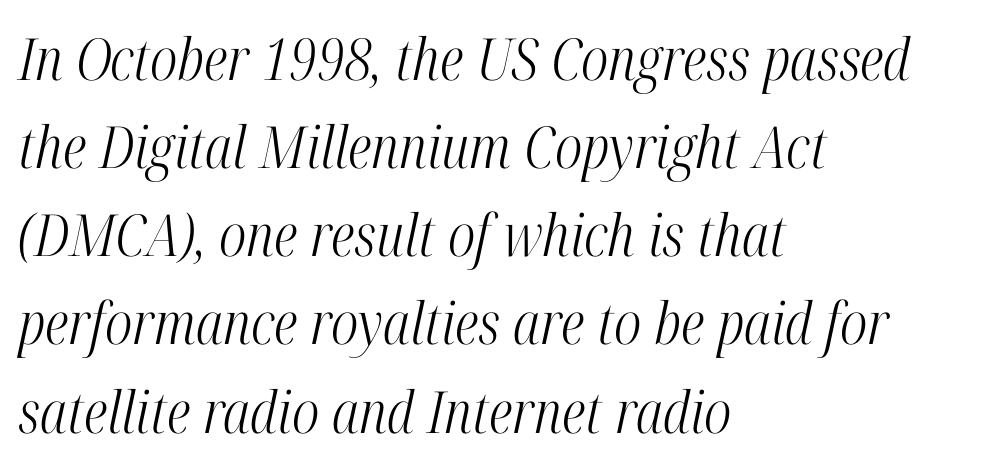
{"serif": "yes", "italic": "yes", "lean": "right", "slant_degrees": 12, "bold": "no", "weight": "light", "width": "condensed", "stroke_contrast": "high", "x_height": "medium", "monospaced": "no", "underline": "no", "align": "left", "line_spacing": "normal", "line_spacing_ratio": 1.52, "letter_spacing": "normal", "letter_spacing_em": 0.0, "glyph_px": 58}
